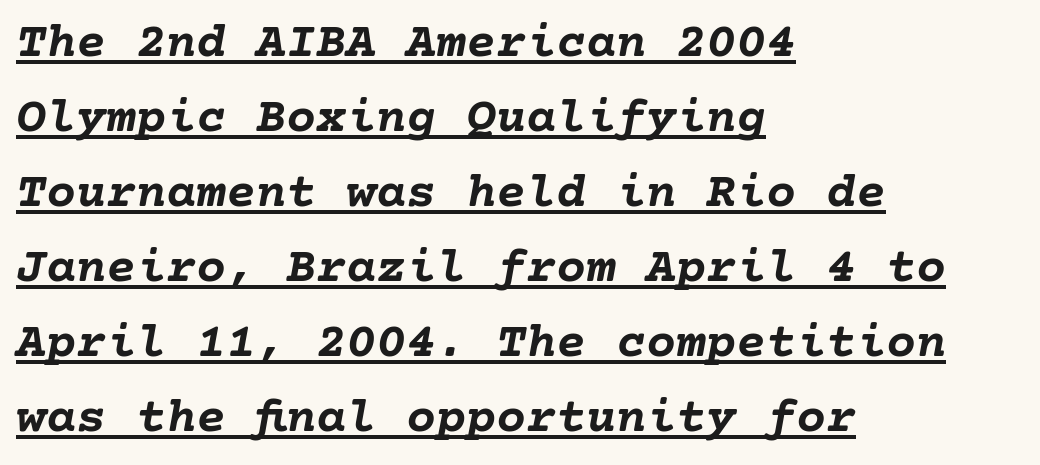
{"italic": "yes", "lean": "right", "slant_degrees": 10, "bold": "yes", "weight": "semibold", "width": "normal", "stroke_contrast": "low", "x_height": "medium", "underline": "yes", "align": "left", "line_spacing": "normal", "line_spacing_ratio": 1.5, "letter_spacing": "normal", "letter_spacing_em": 0.0, "glyph_px": 50}
